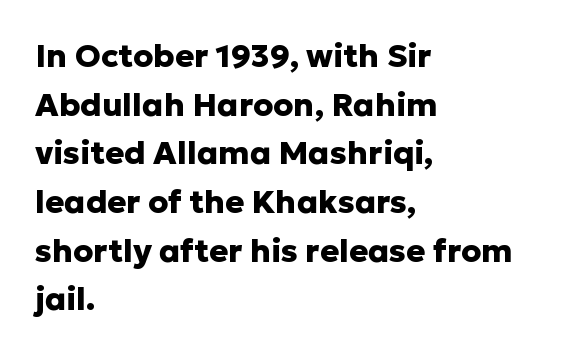
The image shows 32 px heavy sans-serif type, upright; set left-aligned, normal line spacing (1.52x), normal letter spacing, not underlined; low stroke contrast and a medium x-height.
